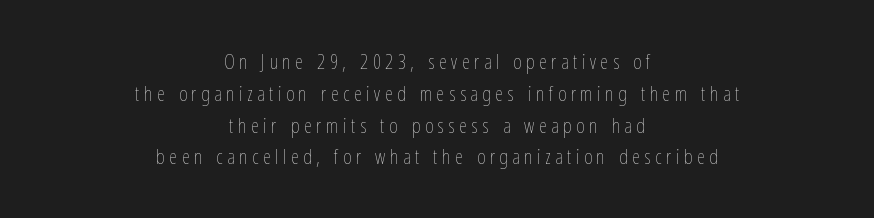
Leading matches the norm, producing a regular column. The cut favours lightness, reaching ordinary text weight at its darkest. This sample uses expanded letter spacing, leaving extra air between glyphs. Honestly, there is no underline to notice here at all.
